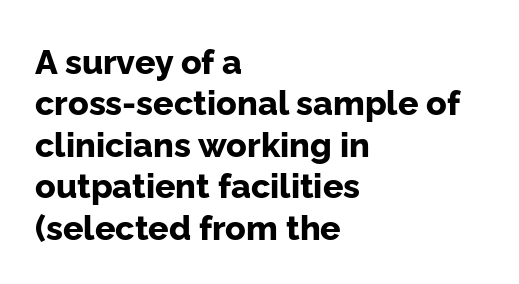
Q: Is the text bold? A: Yes.
Q: Is the text italic (slanted)? A: No, it is upright.
Q: Is the typeface a serif or a sans-serif typeface? A: Sans-serif.
Q: Is the text underlined? A: No.
Q: How is the paragraph aligned? A: Left-aligned.
Q: Is the spacing between letters normal or unusually wide? A: Normal.
Q: Width (condensed, normal, or wide)? A: Normal.
Q: Stroke contrast? A: Low.
Q: x-height? A: Medium.
Q: Monospaced? A: No.
